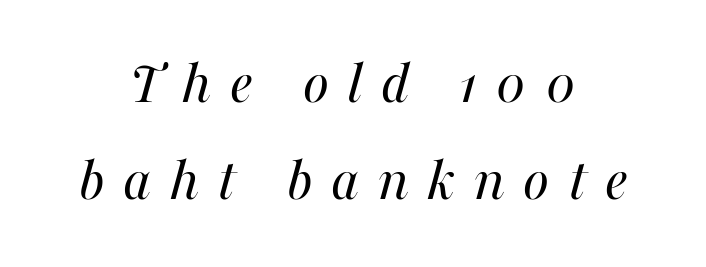
The image shows 62 px regular-weight type, italic (leaning right); set centered, normal line spacing (1.57x), unusually wide letter spacing (+0.3 em), not underlined; medium stroke contrast and a medium x-height.
